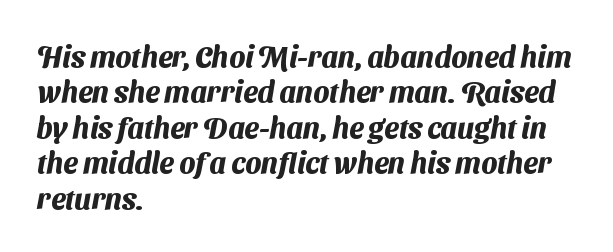
Lines of text with bare space underneath. The characters look thick and weighty, a clear bold. The letters advance in unequal steps, a hallmark of proportional type. What kind of face is this? One without serifs — a sans.
